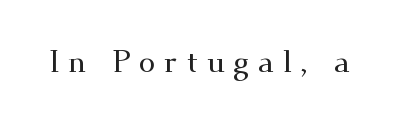
Q: Is the text italic (slanted)? A: No, it is upright.
Q: Is the typeface a serif or a sans-serif typeface? A: Serif.
Q: Is the text underlined? A: No.
Q: Is the spacing between letters normal or unusually wide? A: Unusually wide.
Q: Width (condensed, normal, or wide)? A: Wide.
Q: Stroke contrast? A: Medium.
Q: x-height? A: Small.
Q: Monospaced? A: No.
